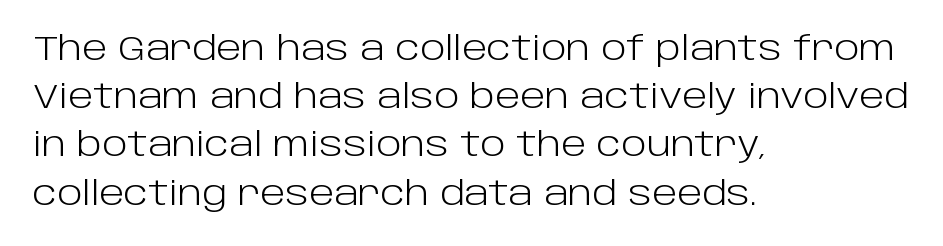
The image shows 33 px light sans-serif type, upright; set left-aligned, normal line spacing (1.46x), normal letter spacing, not underlined; low stroke contrast and a large x-height.
